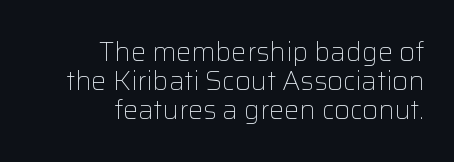
Q: Is the text bold? A: No.
Q: Is the text italic (slanted)? A: No, it is upright.
Q: Is the text underlined? A: No.
Q: How is the paragraph aligned? A: Right-aligned.
Q: Is the spacing between letters normal or unusually wide? A: Normal.
Q: Is the spacing between lines tight, normal or loose? A: Tight.
